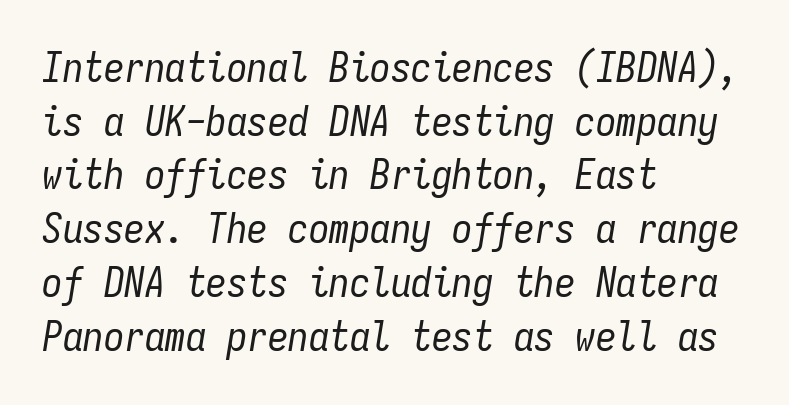
The image shows 41 px regular-weight, condensed type, italic (leaning right), monospaced; set left-aligned, normal line spacing (1.31x), normal letter spacing, not underlined; low stroke contrast and a medium x-height.
